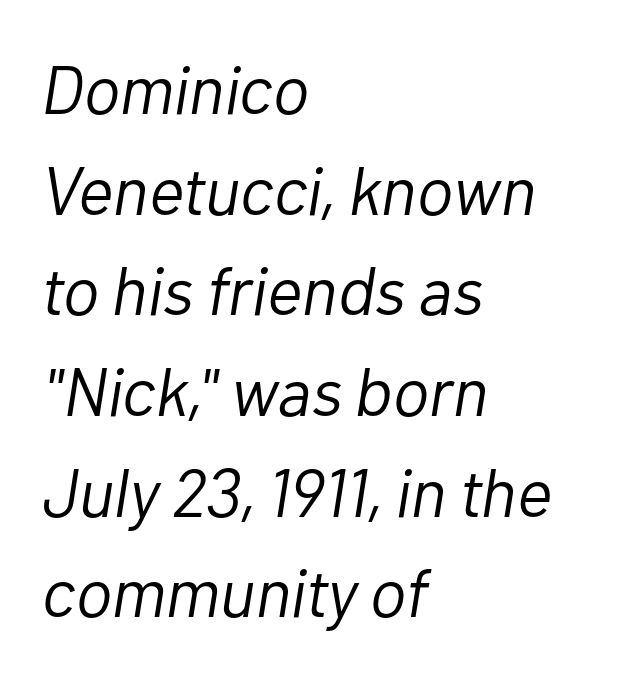
The image shows 68 px light type, italic (leaning right); set left-aligned, normal line spacing (1.48x), normal letter spacing, not underlined; low stroke contrast and a medium x-height.
